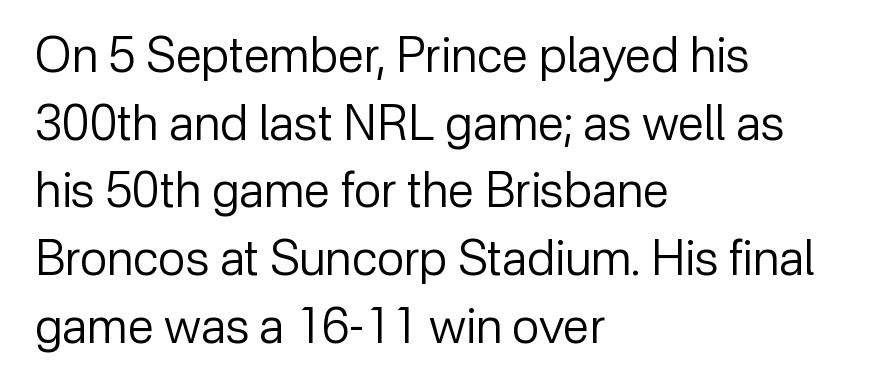
The image shows 48 px regular-weight sans-serif type, upright; set left-aligned, normal line spacing (1.41x), normal letter spacing, not underlined; low stroke contrast and a medium x-height.
